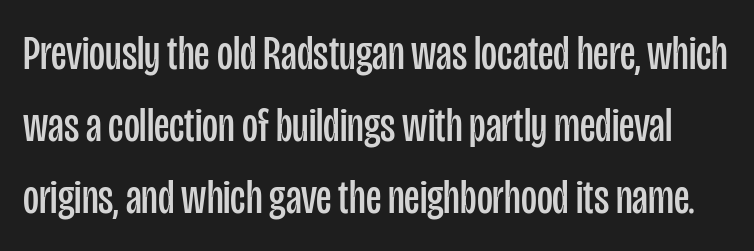
Q: Is the text bold? A: No.
Q: Is the text italic (slanted)? A: No, it is upright.
Q: Is the typeface a serif or a sans-serif typeface? A: Sans-serif.
Q: Is the text underlined? A: No.
Q: Is the spacing between letters normal or unusually wide? A: Normal.
Q: Is the spacing between lines tight, normal or loose? A: Normal.
Q: Width (condensed, normal, or wide)? A: Condensed.
Q: Stroke contrast? A: Low.
Q: x-height? A: Large.
Q: Monospaced? A: No.
